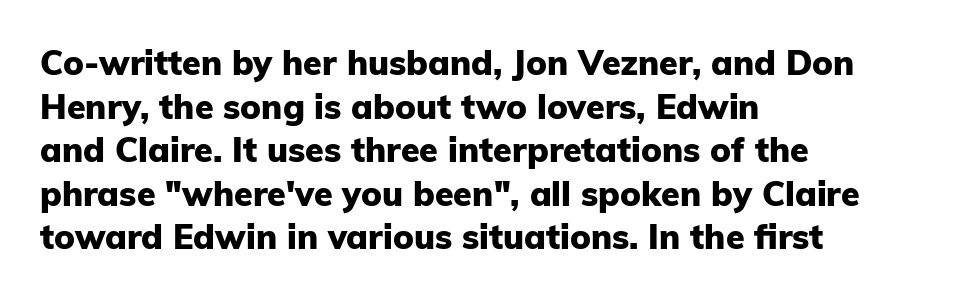
Unlike a traditional serif, this face leaves its strokes unadorned. Visually the block forms a straight wall on the left and a jagged coastline on the right. Caption: standard tracking, unaltered. Successive baselines arrive at the customary interval. Its strokes are broad and dark, the hallmark of bold type.
